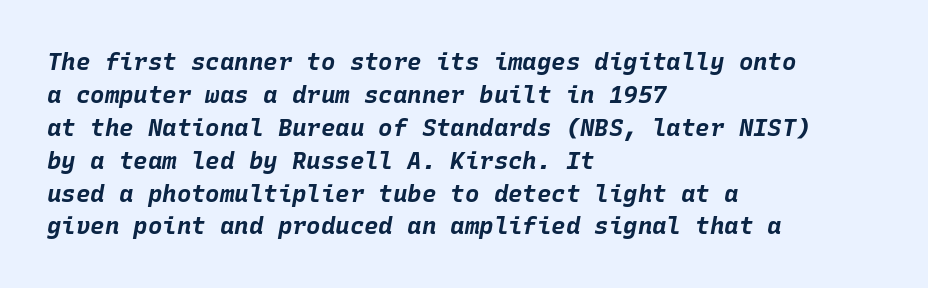
{"italic": "yes", "lean": "right", "slant_degrees": 10, "bold": "yes", "underline": "no", "align": "left", "line_spacing": "normal", "line_spacing_ratio": 1.37, "letter_spacing": "normal", "letter_spacing_em": 0.0, "glyph_px": 24}
